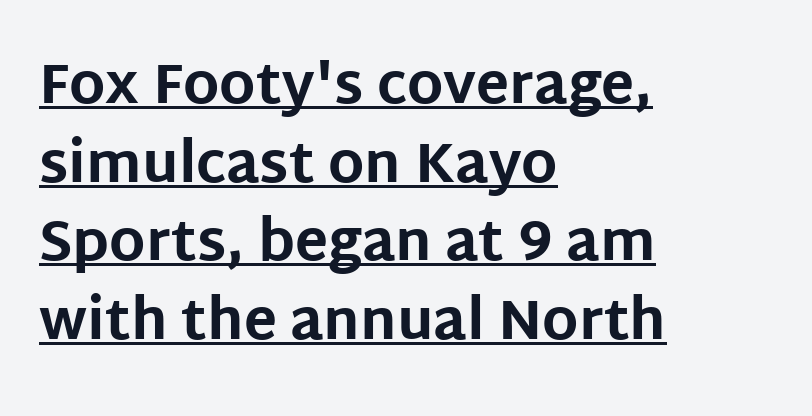
Q: Is the text bold? A: Yes.
Q: Is the text italic (slanted)? A: No, it is upright.
Q: Is the typeface a serif or a sans-serif typeface? A: Sans-serif.
Q: Is the text underlined? A: Yes.
Q: How is the paragraph aligned? A: Left-aligned.
Q: Is the spacing between letters normal or unusually wide? A: Normal.
Q: Is the spacing between lines tight, normal or loose? A: Normal.
Q: Width (condensed, normal, or wide)? A: Normal.
Q: Stroke contrast? A: Low.
Q: x-height? A: Large.
Q: Monospaced? A: No.
